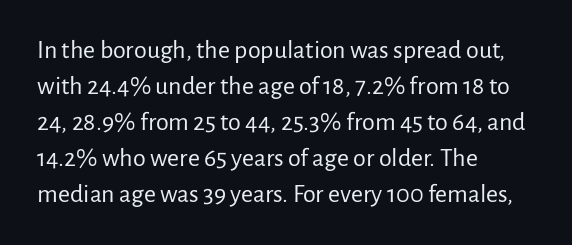
The characters are drawn with everyday or finer stroke widths. Line beginnings align vertically; line endings do not. Rule under the text: the space is simply empty. Words appear dense and cohesive because spacing is normal. Whoever set this chose a conventional vertical rhythm. Rendered with straight, roman letterforms.
